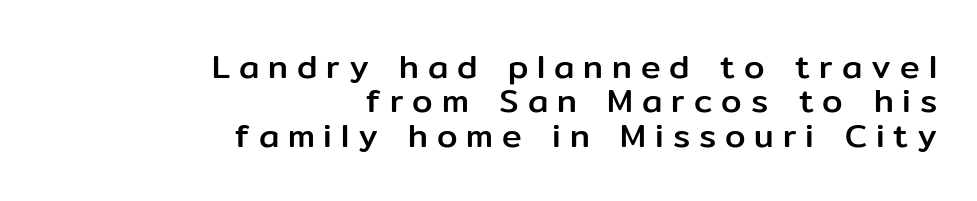
Q: Is the text italic (slanted)? A: No, it is upright.
Q: Is the typeface a serif or a sans-serif typeface? A: Sans-serif.
Q: Is the text underlined? A: No.
Q: How is the paragraph aligned? A: Right-aligned.
Q: Is the spacing between letters normal or unusually wide? A: Unusually wide.
Q: Is the spacing between lines tight, normal or loose? A: Tight.
Q: Width (condensed, normal, or wide)? A: Normal.
Q: Stroke contrast? A: Low.
Q: x-height? A: Medium.
Q: Monospaced? A: No.
